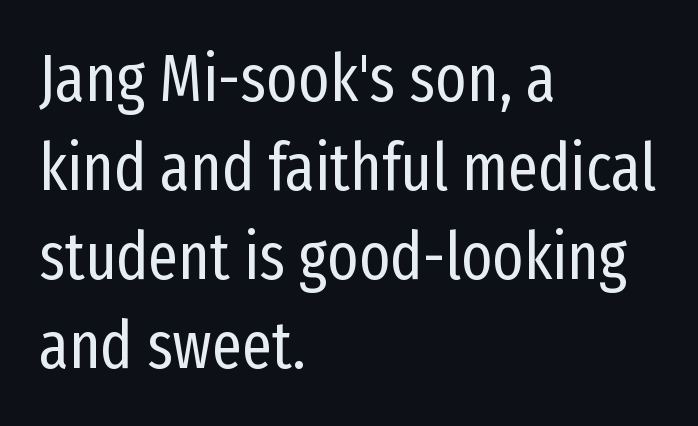
The image shows 66 px regular-weight, condensed sans-serif type, upright; set left-aligned, normal line spacing (1.35x), normal letter spacing, not underlined; low stroke contrast and a medium x-height.
